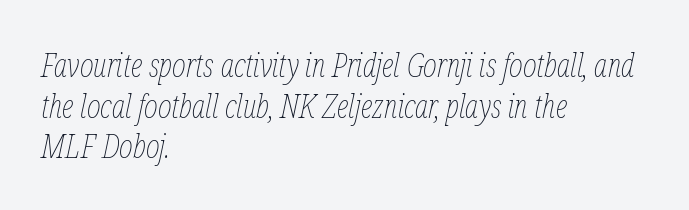
The image shows 33 px thin, condensed type, italic (leaning right); set left-aligned, line spacing 1.23x, normal letter spacing, not underlined; low stroke contrast and a medium x-height.
